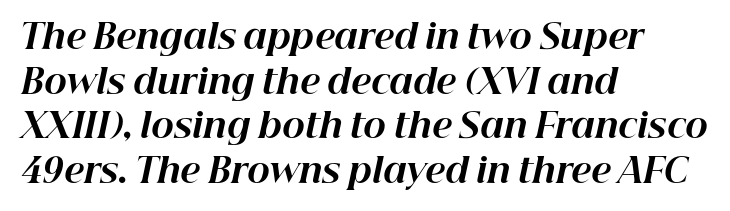
In terms of leading, this rendering sits right in the middle. If you drew a ruler down the left edge, every line would touch it. This sample has the flowing, uneven cadence of proportional lettering. The lettering tilts uniformly, giving the passage an italic look. The face used here has the dense, thick strokes of a bold.
